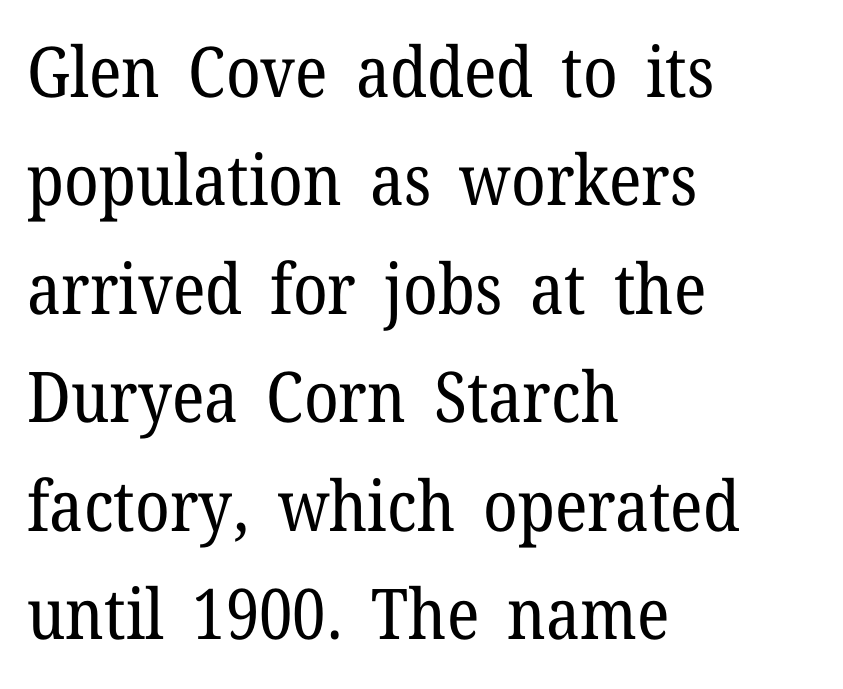
Q: Is the text bold? A: No.
Q: Is the text italic (slanted)? A: No, it is upright.
Q: Is the typeface a serif or a sans-serif typeface? A: Serif.
Q: Is the text underlined? A: No.
Q: How is the paragraph aligned? A: Left-aligned.
Q: Is the spacing between letters normal or unusually wide? A: Normal.
Q: Is the spacing between lines tight, normal or loose? A: Normal.
Q: Width (condensed, normal, or wide)? A: Normal.
Q: Stroke contrast? A: Low.
Q: x-height? A: Medium.
Q: Monospaced? A: No.
